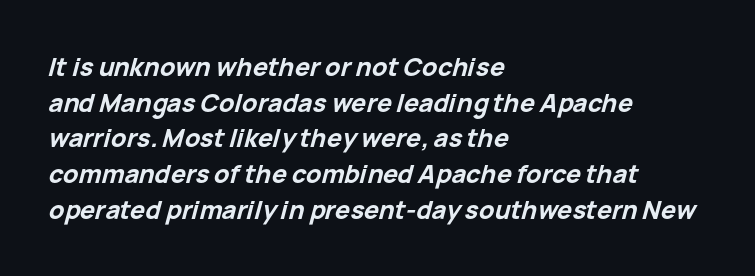
{"italic": "yes", "lean": "right", "slant_degrees": 15, "bold": "yes", "underline": "no", "align": "left", "line_spacing": "normal", "line_spacing_ratio": 1.43, "letter_spacing": "normal", "letter_spacing_em": 0.0, "glyph_px": 25}
